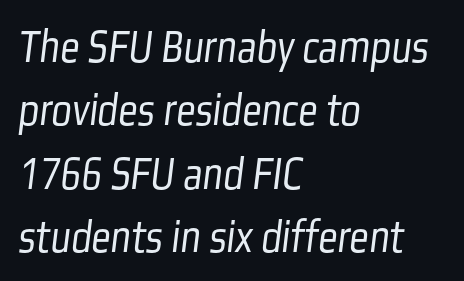
{"serif": "no", "bold": "no", "weight": "light", "width": "condensed", "stroke_contrast": "low", "x_height": "medium", "monospaced": "no", "underline": "no", "align": "left", "line_spacing": "normal", "line_spacing_ratio": 1.32, "letter_spacing": "normal", "letter_spacing_em": 0.0, "glyph_px": 48}
